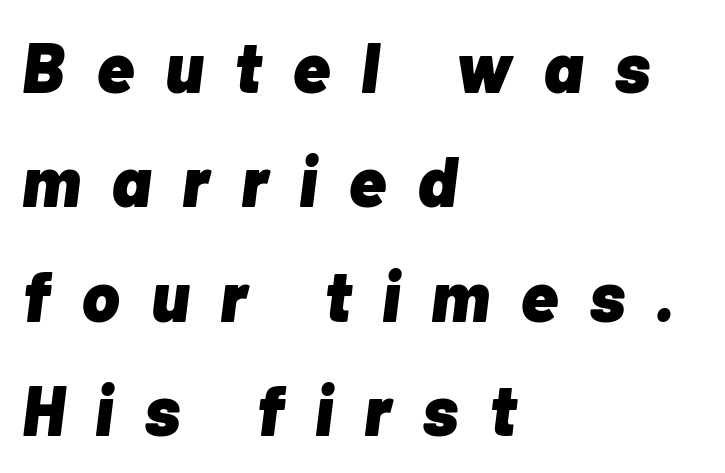
The words here are not underlined. The face used here is proportionally spaced, like ordinary book or web type. Loose tracking; the words dissolve into strings of separated letters. Regular leading. These lines carry a lot of weight — the face is fully bold. Rendered with sloped, italic letterforms.
